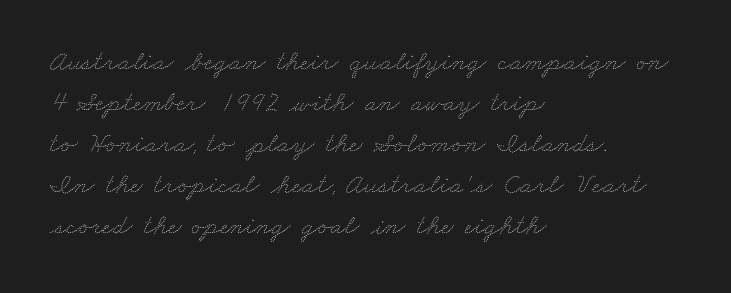
{"bold": "no", "weight": "thin", "width": "wide", "stroke_contrast": "medium", "x_height": "small", "monospaced": "no", "underline": "no", "align": "left", "line_spacing": "normal", "line_spacing_ratio": 1.46, "letter_spacing": "normal", "letter_spacing_em": 0.0, "glyph_px": 28}
